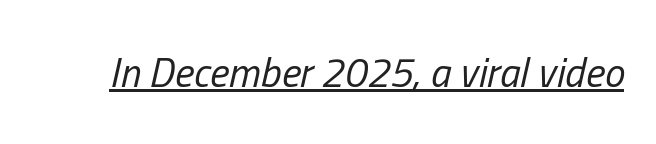
Q: Is the text bold? A: No.
Q: Is the text italic (slanted)? A: Yes, it leans right by about 13 degrees.
Q: Is the text underlined? A: Yes.
Q: Is the spacing between letters normal or unusually wide? A: Normal.
Q: Width (condensed, normal, or wide)? A: Condensed.
Q: Stroke contrast? A: Low.
Q: x-height? A: Medium.
Q: Monospaced? A: No.
